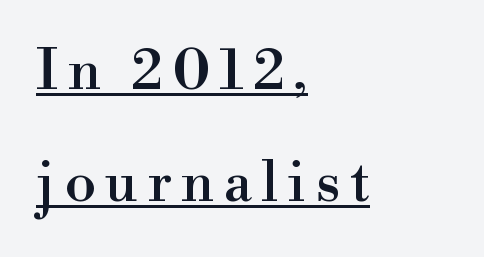
Style check: upright. A serif font was chosen for this passage. A rule runs beneath these lines of type. Looks like regular typesetting: each glyph gets only the width it needs. This block would shrink considerably if given ordinary leading; it's expanded now. Caption: multi-line text, flush left, ragged right.
